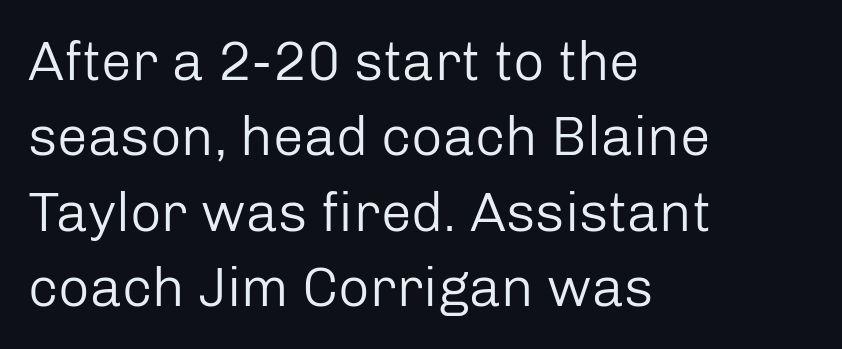
The image shows 55 px regular-weight sans-serif type, upright; set left-aligned, normal line spacing (1.37x), normal letter spacing, not underlined; low stroke contrast and a medium x-height.
